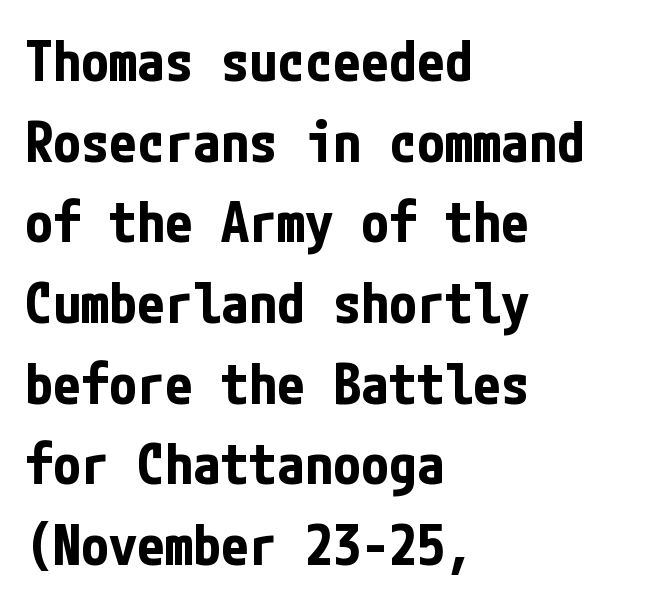
Q: Is the text bold? A: Yes.
Q: Is the text italic (slanted)? A: No, it is upright.
Q: Is the typeface a serif or a sans-serif typeface? A: Sans-serif.
Q: Is the text underlined? A: No.
Q: How is the paragraph aligned? A: Left-aligned.
Q: Is the spacing between letters normal or unusually wide? A: Normal.
Q: Is the spacing between lines tight, normal or loose? A: Normal.
Q: Width (condensed, normal, or wide)? A: Condensed.
Q: Stroke contrast? A: Low.
Q: x-height? A: Medium.
